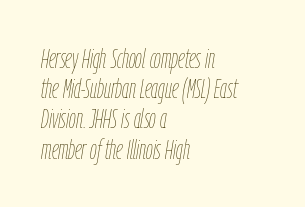
{"italic": "yes", "lean": "right", "slant_degrees": 9, "bold": "no", "underline": "no", "align": "left", "line_spacing": "tight", "line_spacing_ratio": 1.12, "letter_spacing": "normal", "letter_spacing_em": 0.0, "glyph_px": 27}
